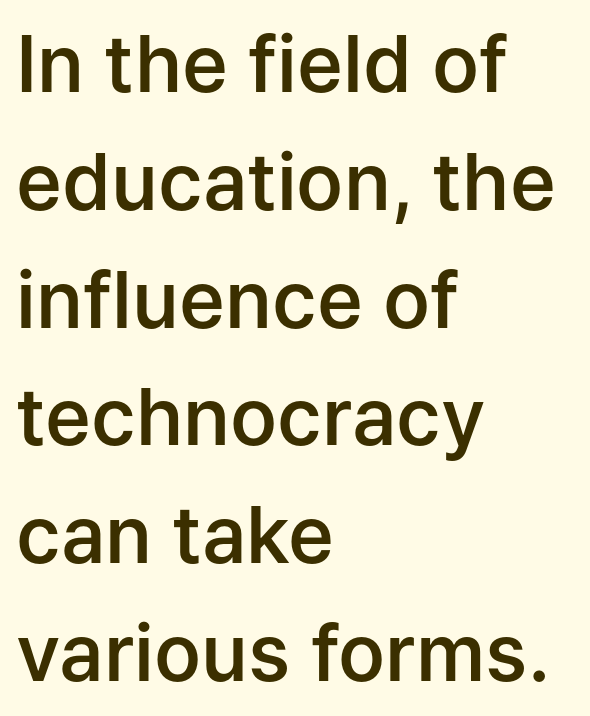
Nothing unusual about the tracking: characters are spaced as the font intends. Decoration check: the copy has no underline. Quick note: interline space is typical. Moderately thickened strokes mark this as semibold type.
